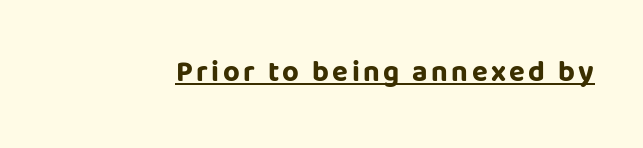
{"serif": "no", "italic": "no", "bold": "yes", "weight": "bold", "width": "normal", "stroke_contrast": "low", "x_height": "large", "monospaced": "no", "underline": "yes", "glyph_px": 29}
